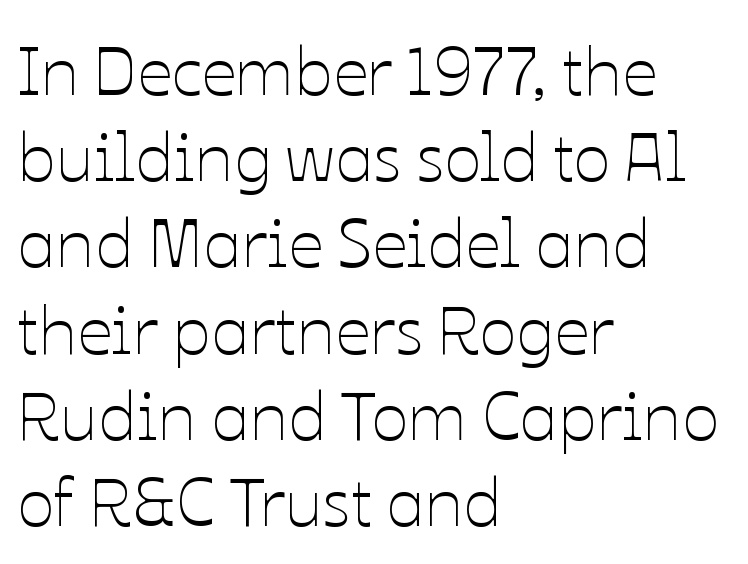
Q: Is the text bold? A: No.
Q: Is the text italic (slanted)? A: No, it is upright.
Q: Is the text underlined? A: No.
Q: How is the paragraph aligned? A: Left-aligned.
Q: Is the spacing between letters normal or unusually wide? A: Normal.
Q: Is the spacing between lines tight, normal or loose? A: Normal.
Q: Width (condensed, normal, or wide)? A: Normal.
Q: Stroke contrast? A: Low.
Q: x-height? A: Medium.
Q: Monospaced? A: No.
